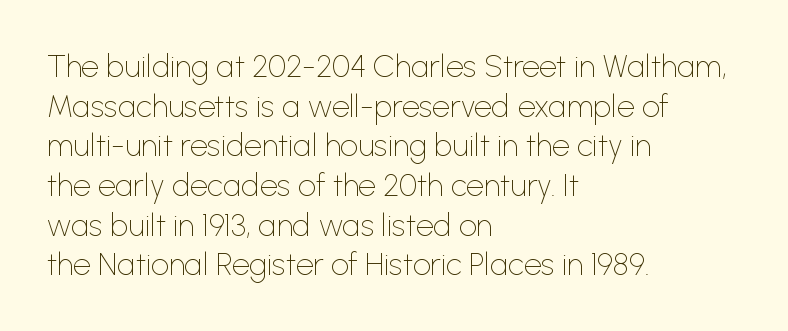
Layout note: lines flush left. The letters look calm and open, with moderate or lighter stems. Tall strokes in this sample are plumb rather than angled. The passage shown stacks its lines at a standard gap.
